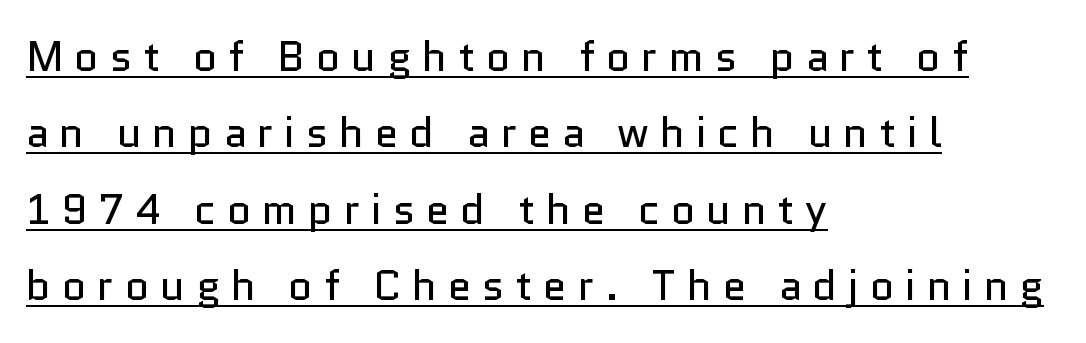
Q: Is the text bold? A: No.
Q: Is the text italic (slanted)? A: No, it is upright.
Q: Is the typeface a serif or a sans-serif typeface? A: Sans-serif.
Q: Is the text underlined? A: Yes.
Q: How is the paragraph aligned? A: Left-aligned.
Q: Is the spacing between letters normal or unusually wide? A: Unusually wide.
Q: Width (condensed, normal, or wide)? A: Normal.
Q: Stroke contrast? A: Low.
Q: x-height? A: Medium.
Q: Monospaced? A: No.
